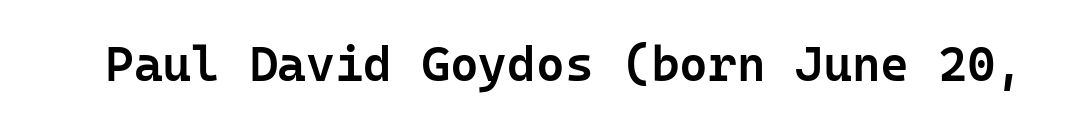
The image shows 49 px semibold sans-serif type, upright, monospaced; set normal letter spacing, not underlined; low stroke contrast and a medium x-height.
